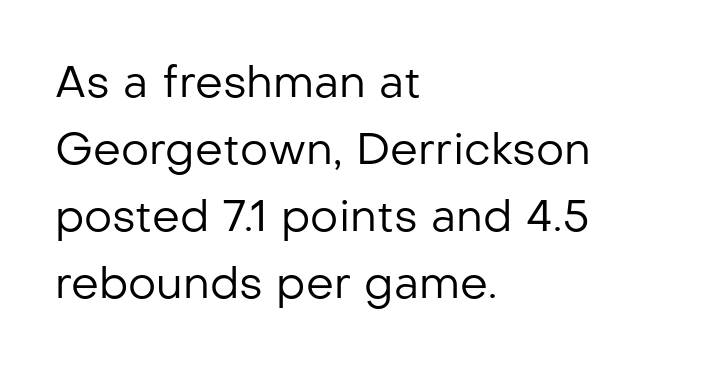
The image shows 44 px regular-weight sans-serif type, upright; set left-aligned, normal line spacing (1.52x), normal letter spacing, not underlined; low stroke contrast and a medium x-height.
